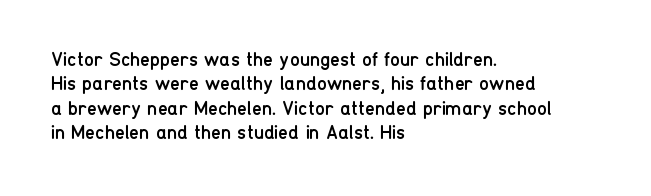
Q: Is the text bold? A: No.
Q: Is the text italic (slanted)? A: No, it is upright.
Q: Is the text underlined? A: No.
Q: How is the paragraph aligned? A: Left-aligned.
Q: Is the spacing between letters normal or unusually wide? A: Normal.
